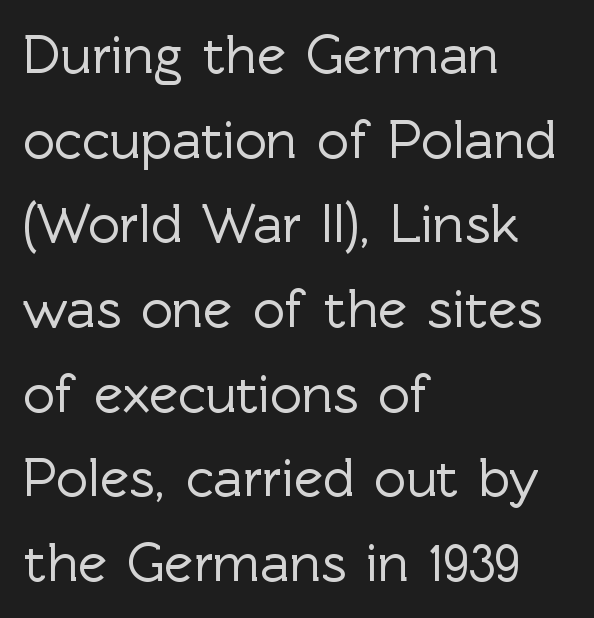
The passage shown is typed in a proportional face where columns would drift. Students, note that the glyphs here touch the page at normal intervals. Each row of text sits above clean, open space. Caption: multi-line text, flush left, ragged right. The type family on display is of the sans-serif kind. A typesetter would mark this as roman, not italic.
